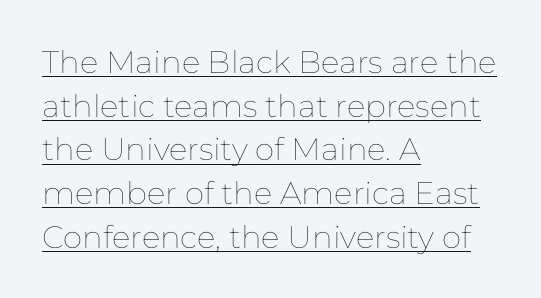
Which margin do the lines hug? The left one — the right edge is uneven. Quick note: not italic, upright. This sample has the flowing, uneven cadence of proportional lettering. Glance below the letters and you will spot a drawn line.
